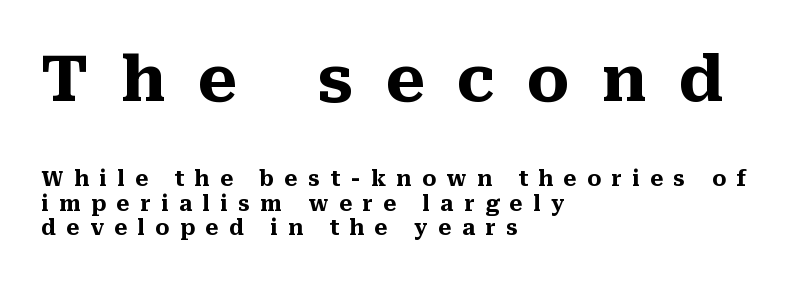
These lines are rendered in a variable-pitch font. Words float on clear page, feet unadorned. If you drew a line through each stem, it would be perfectly vertical. I'd call this a serif setting — the letters wear small feet. The gaps between neighbouring characters are conspicuously large.
